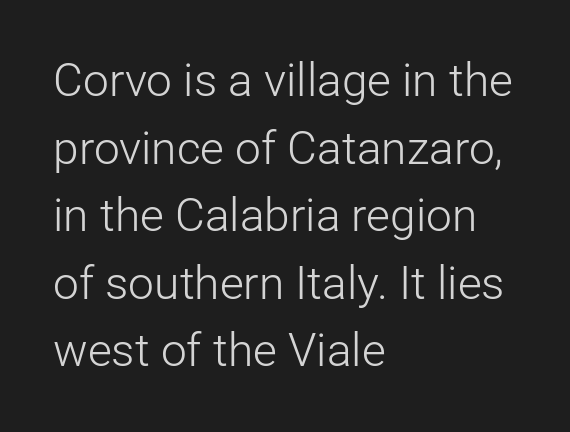
The image shows 46 px light sans-serif type, upright; set left-aligned, normal line spacing (1.47x), normal letter spacing, not underlined; low stroke contrast and a medium x-height.
